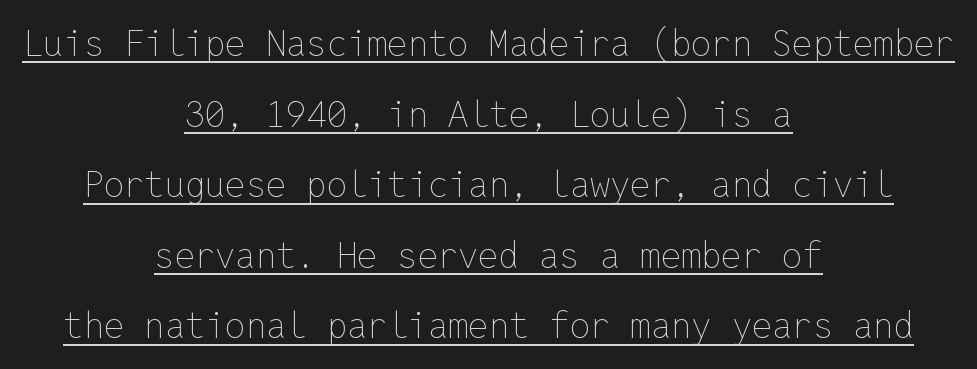
The image shows 36 px thin type, upright, monospaced; set centered, loose line spacing (1.96x), normal letter spacing, underlined; low stroke contrast and a medium x-height.
